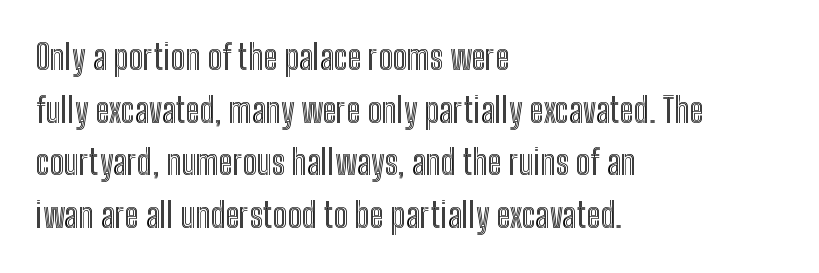
The image shows 34 px condensed type, upright; set left-aligned, normal line spacing (1.55x), normal letter spacing, not underlined; a medium x-height.
